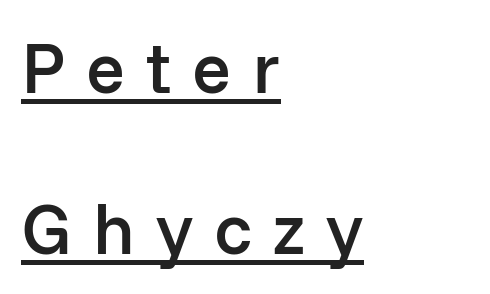
The image shows 72 px semibold sans-serif type, upright; set left-aligned, loose line spacing (2.24x), unusually wide letter spacing (+0.29 em), underlined; low stroke contrast and a medium x-height.
